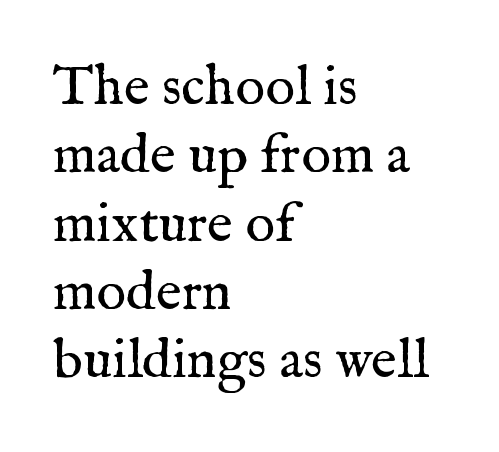
Q: Is the text bold? A: No.
Q: Is the text italic (slanted)? A: No, it is upright.
Q: Is the typeface a serif or a sans-serif typeface? A: Serif.
Q: Is the text underlined? A: No.
Q: How is the paragraph aligned? A: Left-aligned.
Q: Is the spacing between letters normal or unusually wide? A: Normal.
Q: Width (condensed, normal, or wide)? A: Normal.
Q: Stroke contrast? A: Medium.
Q: x-height? A: Medium.
Q: Monospaced? A: No.
